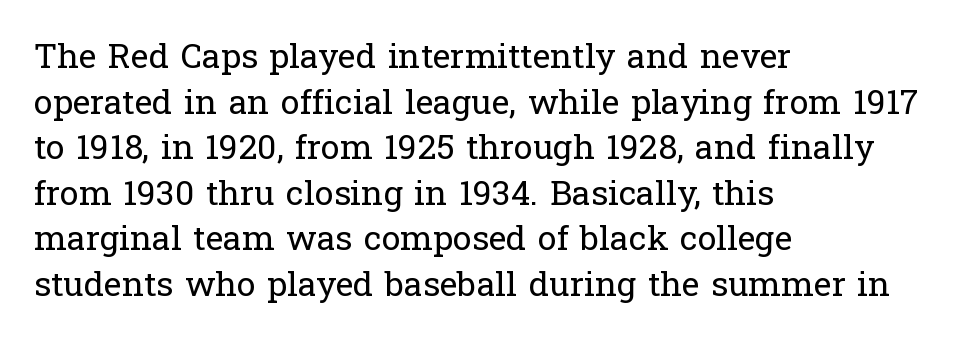
Q: Is the text bold? A: No.
Q: Is the text italic (slanted)? A: No, it is upright.
Q: Is the typeface a serif or a sans-serif typeface? A: Serif.
Q: Is the text underlined? A: No.
Q: How is the paragraph aligned? A: Left-aligned.
Q: Is the spacing between letters normal or unusually wide? A: Normal.
Q: Is the spacing between lines tight, normal or loose? A: Normal.
Q: Width (condensed, normal, or wide)? A: Normal.
Q: Stroke contrast? A: Low.
Q: x-height? A: Medium.
Q: Monospaced? A: No.
